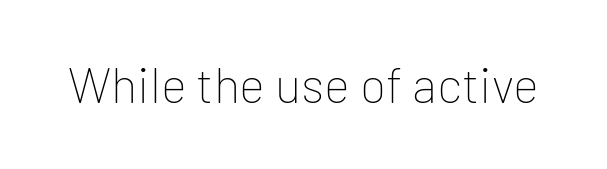
{"serif": "no", "italic": "no", "bold": "no", "weight": "thin", "width": "normal", "stroke_contrast": "low", "x_height": "medium", "monospaced": "no", "underline": "no", "letter_spacing": "normal", "letter_spacing_em": 0.0, "glyph_px": 49}
